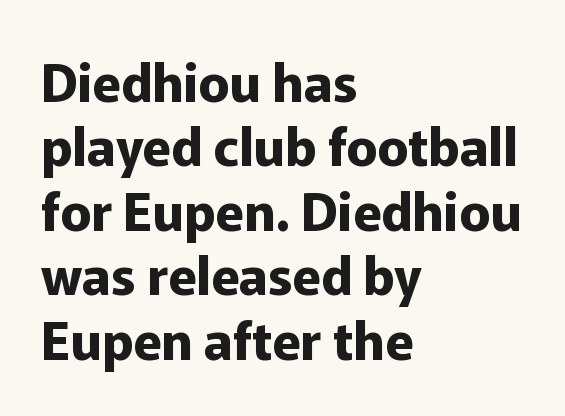
Q: Is the text bold? A: Yes.
Q: Is the text italic (slanted)? A: No, it is upright.
Q: Is the typeface a serif or a sans-serif typeface? A: Sans-serif.
Q: Is the text underlined? A: No.
Q: How is the paragraph aligned? A: Left-aligned.
Q: Is the spacing between letters normal or unusually wide? A: Normal.
Q: Width (condensed, normal, or wide)? A: Normal.
Q: Stroke contrast? A: Low.
Q: x-height? A: Medium.
Q: Monospaced? A: No.
